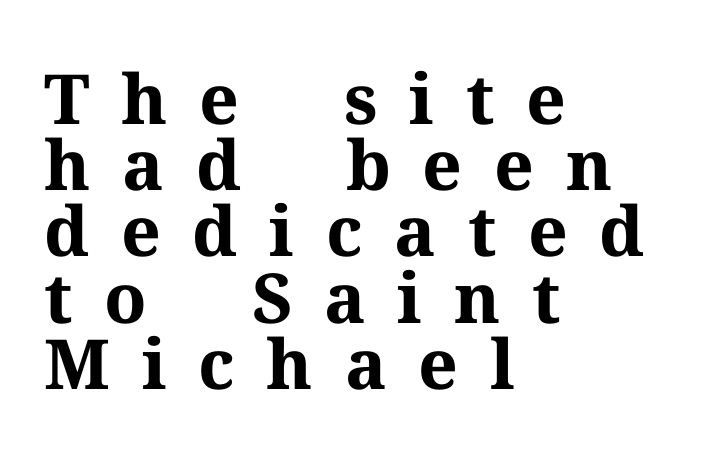
Characters remain perfectly vertical along every line. Visually the block forms a straight wall on the left and a jagged coastline on the right. Small tapered or slab feet sit at the stroke ends, so this counts as serif. Compared with an ordinary text face, these strokes are far heavier — a full bold. Clear beneath every line of the passage. Regarding leading, the lines here are crowded together.
